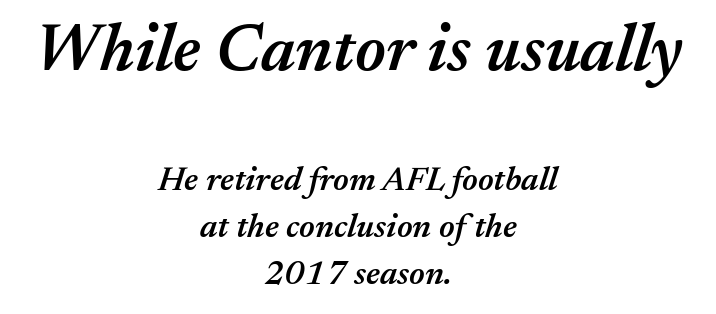
{"italic": "yes", "lean": "right", "slant_degrees": 17, "bold": "semi", "weight": "semibold", "width": "normal", "stroke_contrast": "medium", "x_height": "medium", "monospaced": "no", "underline": "no", "align": "center", "line_spacing": "normal", "line_spacing_ratio": 1.37, "letter_spacing": "normal", "letter_spacing_em": 0.0, "larger_block": "first", "size_ratio": 1.97, "glyph_px": 67}
